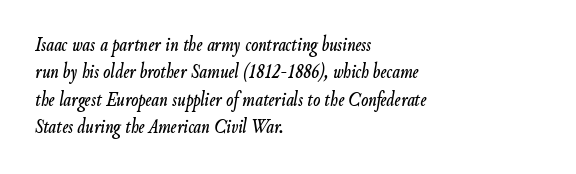
Q: Is the text italic (slanted)? A: Yes, it leans right by about 9 degrees.
Q: Is the text underlined? A: No.
Q: How is the paragraph aligned? A: Left-aligned.
Q: Is the spacing between letters normal or unusually wide? A: Normal.
Q: Is the spacing between lines tight, normal or loose? A: Normal.
